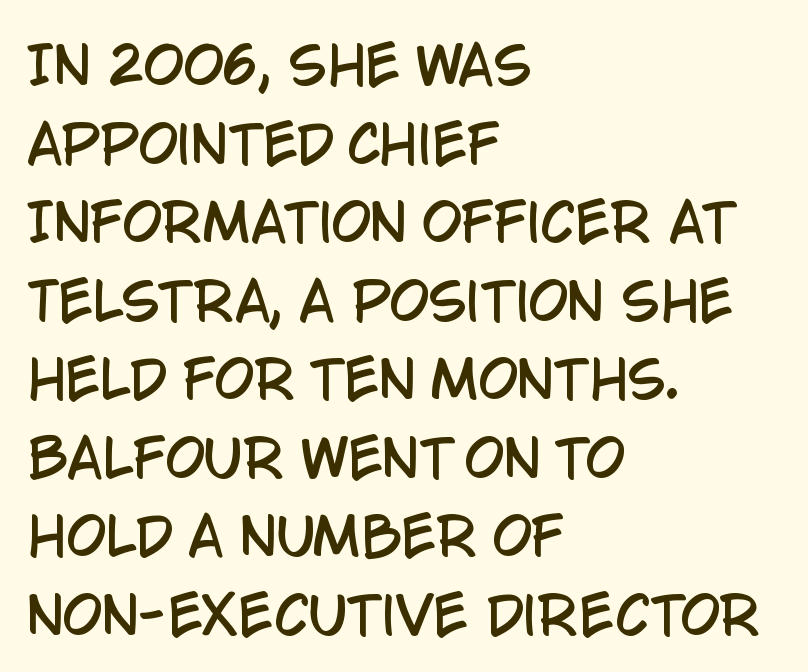
Q: Is the text italic (slanted)? A: No, it is upright.
Q: Is the typeface a serif or a sans-serif typeface? A: Sans-serif.
Q: Is the text underlined? A: No.
Q: How is the paragraph aligned? A: Left-aligned.
Q: Is the spacing between letters normal or unusually wide? A: Normal.
Q: Is the spacing between lines tight, normal or loose? A: Normal.
Q: Width (condensed, normal, or wide)? A: Condensed.
Q: Stroke contrast? A: Low.
Q: x-height? A: Large.
Q: Monospaced? A: No.
